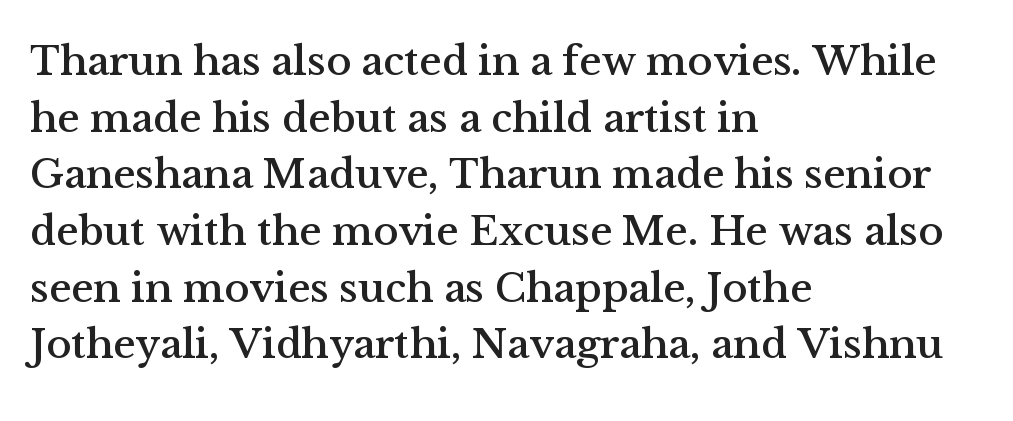
Q: Is the text italic (slanted)? A: No, it is upright.
Q: Is the typeface a serif or a sans-serif typeface? A: Serif.
Q: Is the text underlined? A: No.
Q: How is the paragraph aligned? A: Left-aligned.
Q: Is the spacing between letters normal or unusually wide? A: Normal.
Q: Is the spacing between lines tight, normal or loose? A: Normal.
Q: Width (condensed, normal, or wide)? A: Normal.
Q: Stroke contrast? A: Medium.
Q: x-height? A: Medium.
Q: Monospaced? A: No.
